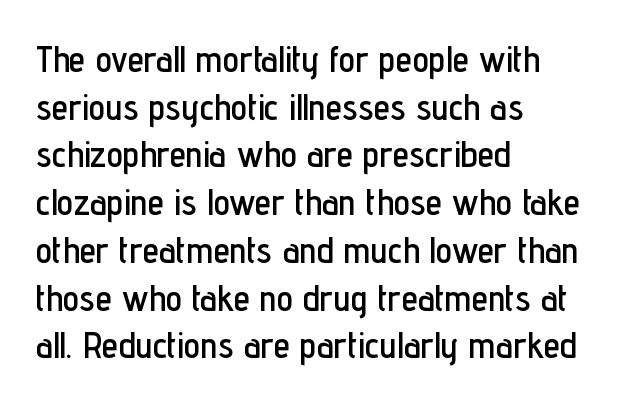
Q: Is the text italic (slanted)? A: No, it is upright.
Q: Is the typeface a serif or a sans-serif typeface? A: Sans-serif.
Q: Is the text underlined? A: No.
Q: How is the paragraph aligned? A: Left-aligned.
Q: Is the spacing between letters normal or unusually wide? A: Normal.
Q: Is the spacing between lines tight, normal or loose? A: Normal.
Q: Width (condensed, normal, or wide)? A: Condensed.
Q: Stroke contrast? A: Low.
Q: x-height? A: Medium.
Q: Monospaced? A: No.
